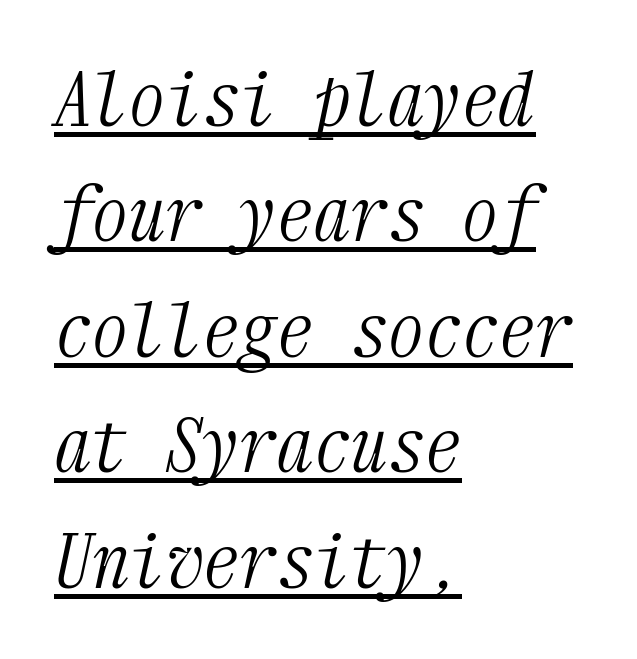
{"serif": "yes", "italic": "yes", "lean": "right", "slant_degrees": 12, "bold": "no", "weight": "light", "width": "condensed", "stroke_contrast": "medium", "x_height": "medium", "monospaced": "yes", "underline": "yes", "align": "left", "line_spacing": "normal", "line_spacing_ratio": 1.56, "letter_spacing": "normal", "letter_spacing_em": 0.0, "glyph_px": 74}
